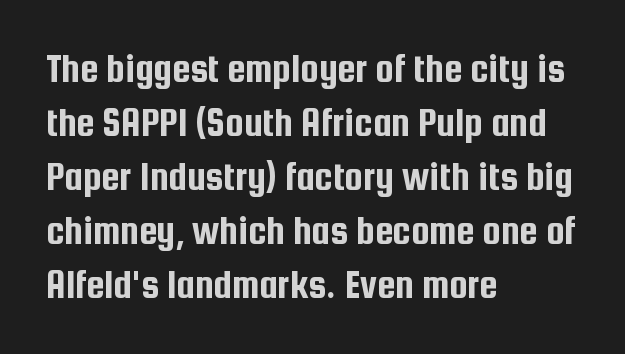
{"serif": "no", "italic": "no", "width": "condensed", "stroke_contrast": "low", "x_height": "medium", "monospaced": "no", "underline": "no", "align": "left", "line_spacing": "normal", "line_spacing_ratio": 1.32, "letter_spacing": "normal", "letter_spacing_em": 0.0, "glyph_px": 41}
